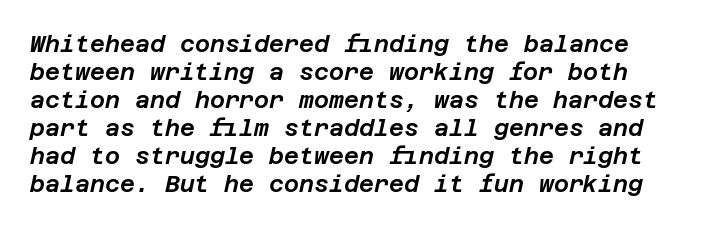
The font's italic variant was chosen for this text. Check the space under the baseline: it is left empty. Compared with typical body copy, the letter spacing here is the same.
